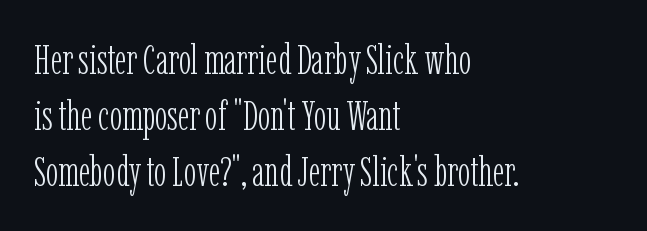
Horizontal alignment here is leftward, the default for most running prose. Standard letterfit; no display-style spreading of the glyphs. The area under the type is left untouched. The rendering uses natural spacing where letterforms have individual widths. Yep, those are serifs on the letters. Stems and bowls with no extra thickness — not bold.
